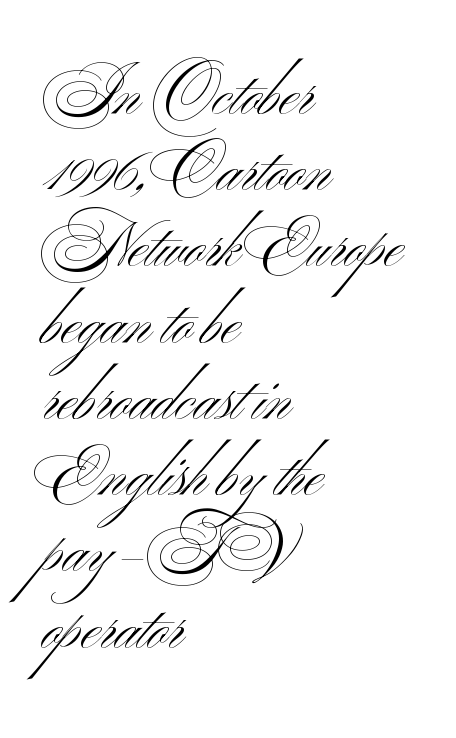
The image shows 61 px light, wide sans-serif type; set left-aligned, normal line spacing (1.25x), normal letter spacing, not underlined; medium stroke contrast and a small x-height.
